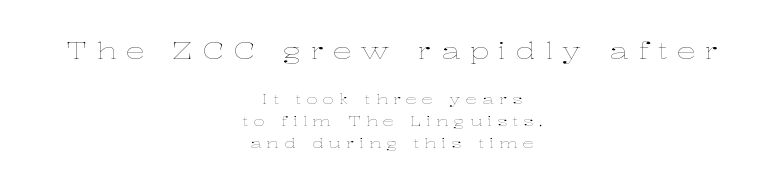
Q: Is the text bold? A: No.
Q: Is the text italic (slanted)? A: No, it is upright.
Q: Is the text underlined? A: No.
Q: How is the paragraph aligned? A: Centered.
Q: Is the spacing between letters normal or unusually wide? A: Unusually wide.
Q: Is the spacing between lines tight, normal or loose? A: Normal.
Q: Which block of text is set in a larger size, the first (top) or the second (bottom)? A: The first (top) one.
